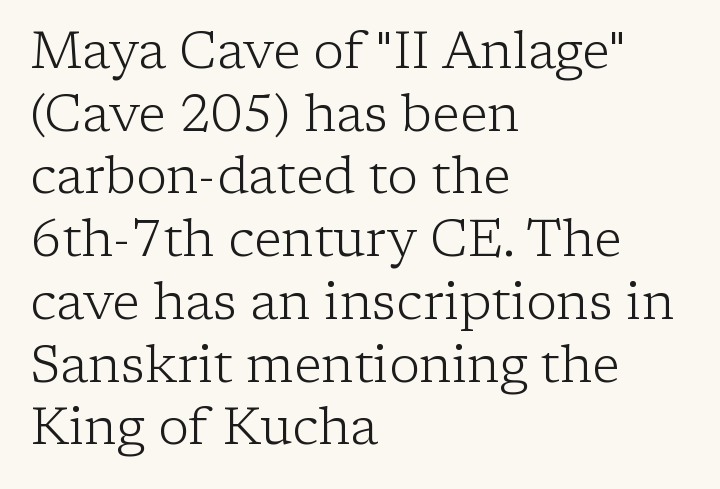
{"serif": "yes", "italic": "no", "bold": "no", "weight": "light", "width": "normal", "stroke_contrast": "low", "x_height": "medium", "monospaced": "no", "underline": "no", "align": "left", "line_spacing_ratio": 1.23, "letter_spacing": "normal", "letter_spacing_em": 0.0, "glyph_px": 51}
